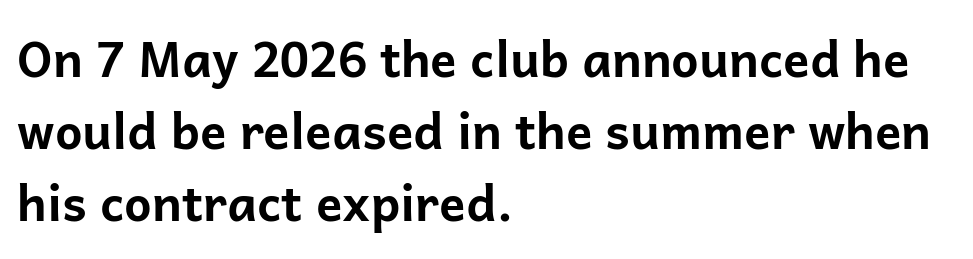
When letters stand straight like this, we call the style roman or upright. The rendering keeps characters at their native spacing. The space directly below the letters is spotless. A dark, heavy texture on the line: the type is bold. Note the varied advance widths — an 'i' is clearly narrower than an 'm'.
